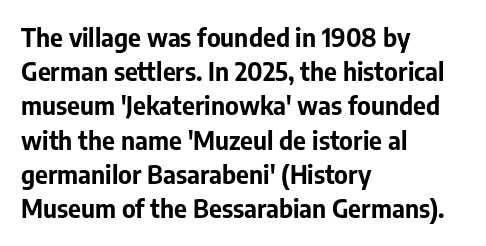
Q: Is the text bold? A: Yes.
Q: Is the text italic (slanted)? A: No, it is upright.
Q: Is the text underlined? A: No.
Q: How is the paragraph aligned? A: Left-aligned.
Q: Is the spacing between letters normal or unusually wide? A: Normal.
Q: Is the spacing between lines tight, normal or loose? A: Normal.
